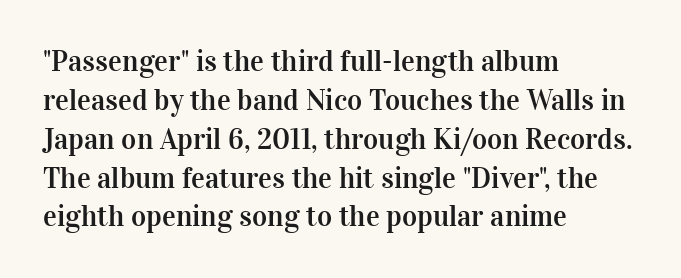
The font's upright variant was chosen for this text. The line texture is even and compact thanks to regular tracking. In terms of letterform style, serifs are clearly present. Whoever set this chose a conventional vertical rhythm. Is this a fixed-width face? No — the glyphs have proportional, varying widths. The compositor pushed each line to the left boundary.
